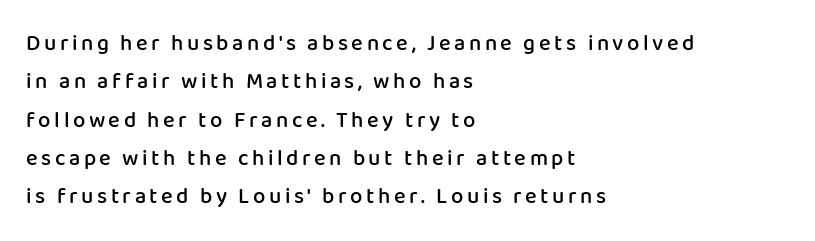
{"italic": "no", "bold": "semi", "underline": "no", "align": "left", "line_spacing_ratio": 1.74, "glyph_px": 22}
